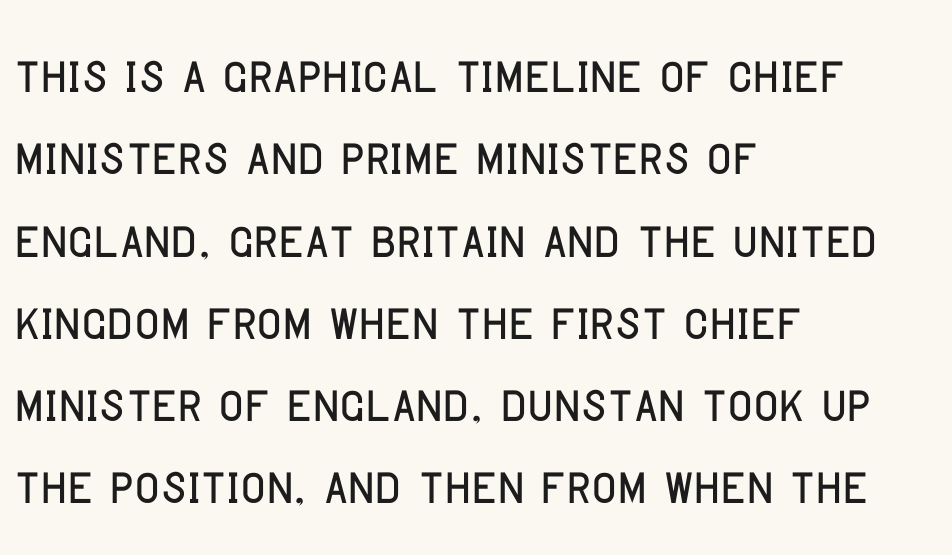
The image shows 68 px condensed sans-serif type, upright; set left-aligned, line spacing 1.21x, normal letter spacing, not underlined; low stroke contrast and a large x-height.
